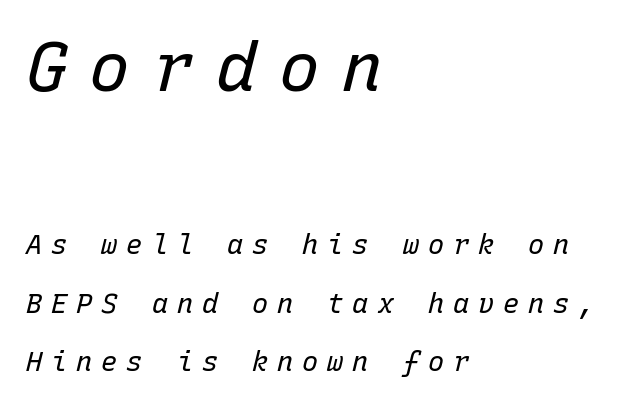
Q: Is the text bold? A: No.
Q: Is the text italic (slanted)? A: Yes, it leans right by about 15 degrees.
Q: Is the text underlined? A: No.
Q: How is the paragraph aligned? A: Left-aligned.
Q: Is the spacing between letters normal or unusually wide? A: Unusually wide.
Q: Is the spacing between lines tight, normal or loose? A: Loose.
Q: Which block of text is set in a larger size, the first (top) or the second (bottom)? A: The first (top) one.
Q: Width (condensed, normal, or wide)? A: Normal.
Q: Stroke contrast? A: Low.
Q: x-height? A: Medium.
Q: Monospaced? A: Yes.
